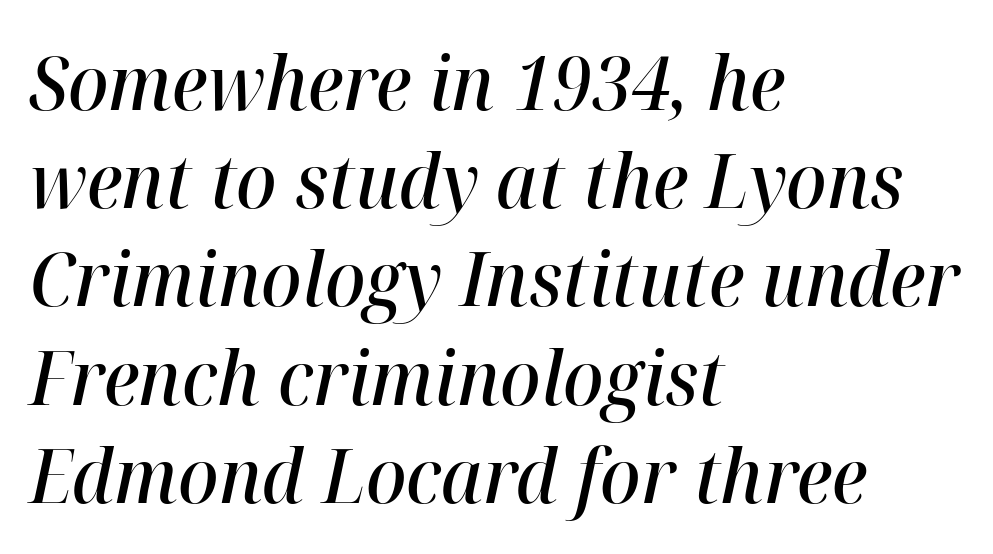
Spacing verdict: proportional, widths tailored to each character. The area under the type is left untouched. The text carries the slant typical of an italic or oblique font. Slightly chunky letters — semibold, I'd say, not full bold.
